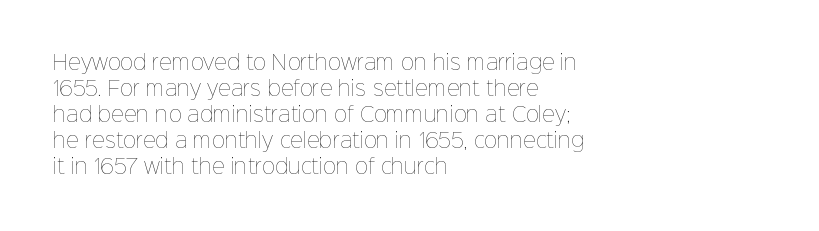
Q: Is the text bold? A: No.
Q: Is the text italic (slanted)? A: No, it is upright.
Q: Is the text underlined? A: No.
Q: How is the paragraph aligned? A: Left-aligned.
Q: Is the spacing between letters normal or unusually wide? A: Normal.
Q: Is the spacing between lines tight, normal or loose? A: Normal.
